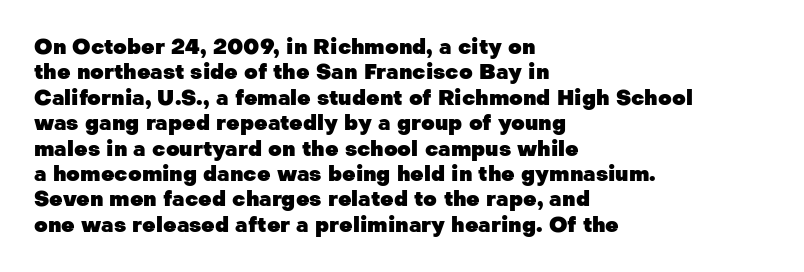
{"italic": "no", "bold": "yes", "underline": "no", "align": "left", "line_spacing_ratio": 1.21, "letter_spacing": "normal", "letter_spacing_em": 0.0, "glyph_px": 21}
